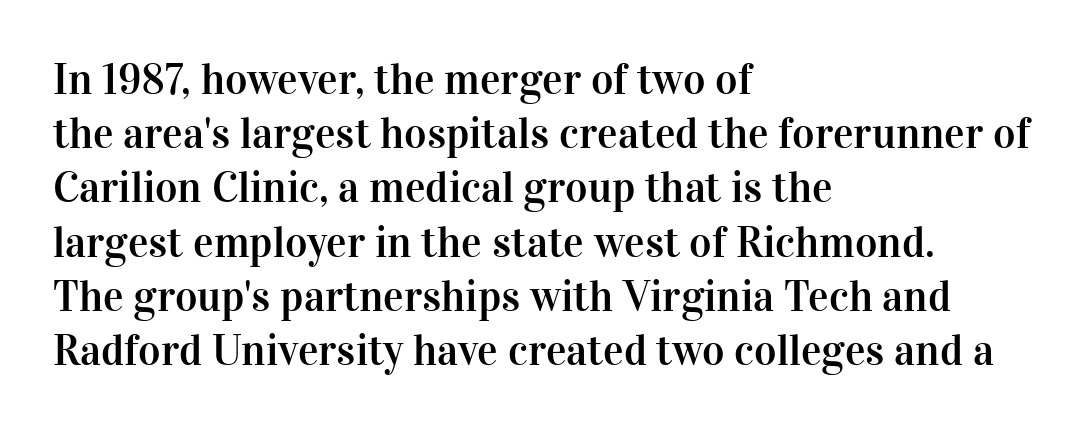
{"serif": "yes", "italic": "no", "width": "normal", "stroke_contrast": "high", "x_height": "medium", "monospaced": "no", "underline": "no", "align": "left", "line_spacing": "normal", "line_spacing_ratio": 1.26, "letter_spacing": "normal", "letter_spacing_em": 0.0, "glyph_px": 43}
